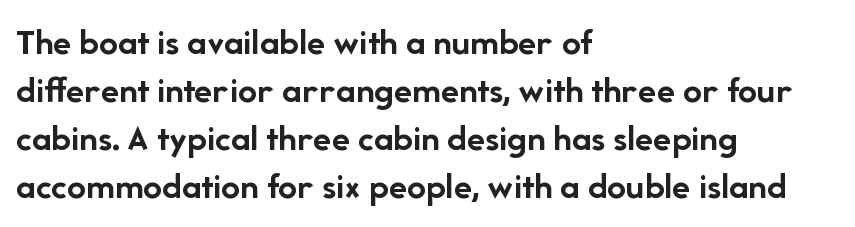
{"serif": "no", "italic": "no", "bold": "yes", "weight": "semibold", "width": "normal", "stroke_contrast": "low", "x_height": "medium", "monospaced": "no", "underline": "no", "align": "left", "line_spacing": "normal", "line_spacing_ratio": 1.26, "letter_spacing": "normal", "letter_spacing_em": 0.0, "glyph_px": 38}
